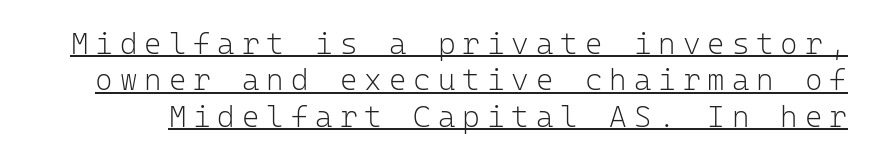
Q: Is the text bold? A: No.
Q: Is the text italic (slanted)? A: No, it is upright.
Q: Is the typeface a serif or a sans-serif typeface? A: Sans-serif.
Q: Is the text underlined? A: Yes.
Q: Is the spacing between letters normal or unusually wide? A: Unusually wide.
Q: Width (condensed, normal, or wide)? A: Normal.
Q: Stroke contrast? A: Low.
Q: x-height? A: Medium.
Q: Monospaced? A: Yes.
